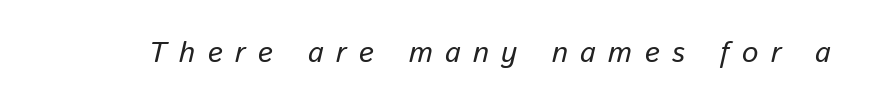
The space beneath each line is pristine and unruled. The rendering applies a slant to the glyphs. These lines are rendered in a variable-pitch font. Does extra space separate the letters? Yes, quite a lot of it.
